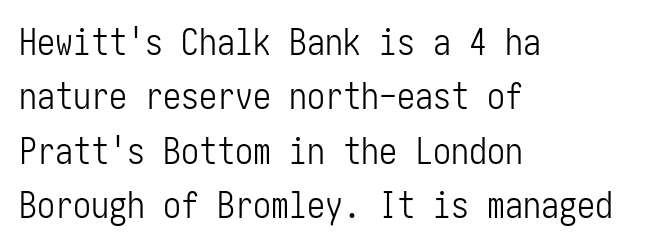
{"serif": "no", "italic": "no", "bold": "no", "weight": "light", "width": "condensed", "stroke_contrast": "low", "x_height": "medium", "underline": "no", "align": "left", "line_spacing": "normal", "line_spacing_ratio": 1.51, "letter_spacing": "normal", "letter_spacing_em": 0.0, "glyph_px": 36}
